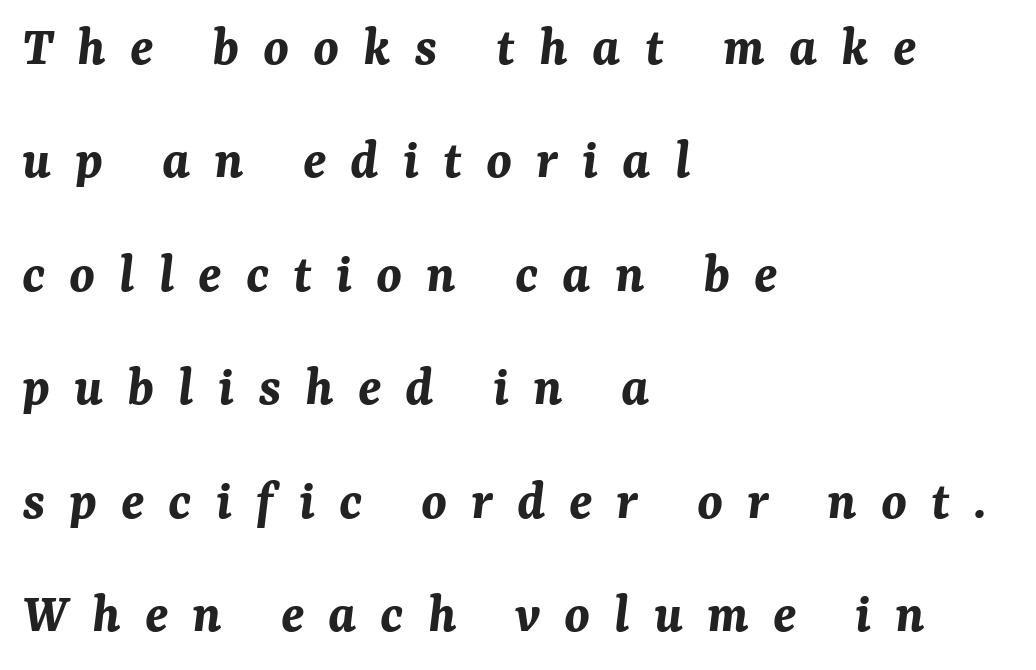
Q: Is the text bold? A: Yes.
Q: Is the text italic (slanted)? A: Yes, it leans right by about 7 degrees.
Q: Is the text underlined? A: No.
Q: How is the paragraph aligned? A: Left-aligned.
Q: Is the spacing between letters normal or unusually wide? A: Unusually wide.
Q: Is the spacing between lines tight, normal or loose? A: Loose.
Q: Width (condensed, normal, or wide)? A: Normal.
Q: Stroke contrast? A: Medium.
Q: x-height? A: Medium.
Q: Monospaced? A: No.
